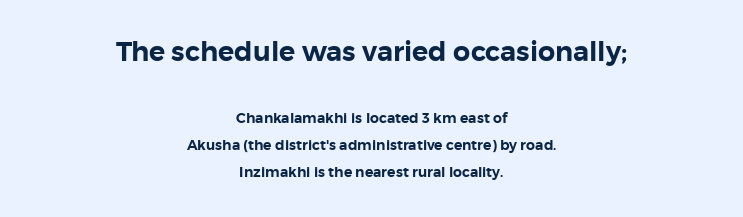
These two chunks differ in scale, with the top chunk taking the larger measure. The paragraph has two soft edges and a firm central axis. A typesetter would call this zero additional tracking. Is there any slant? The stems are plumb. Notice the wide empty band between every row — that's loose leading.
